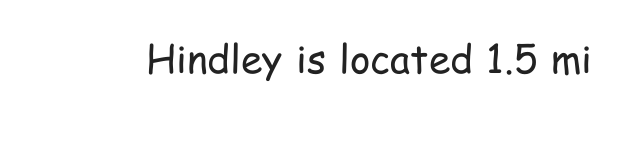
{"serif": "no", "italic": "no", "bold": "no", "weight": "regular", "width": "condensed", "stroke_contrast": "low", "x_height": "medium", "monospaced": "no", "underline": "no", "letter_spacing": "normal", "letter_spacing_em": 0.0, "glyph_px": 39}
